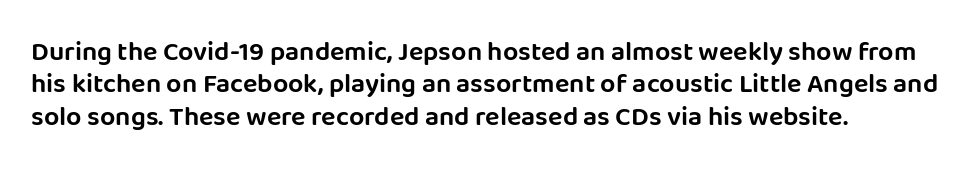
{"italic": "no", "underline": "no", "line_spacing_ratio": 1.2, "letter_spacing": "normal", "letter_spacing_em": 0.0, "glyph_px": 27}
